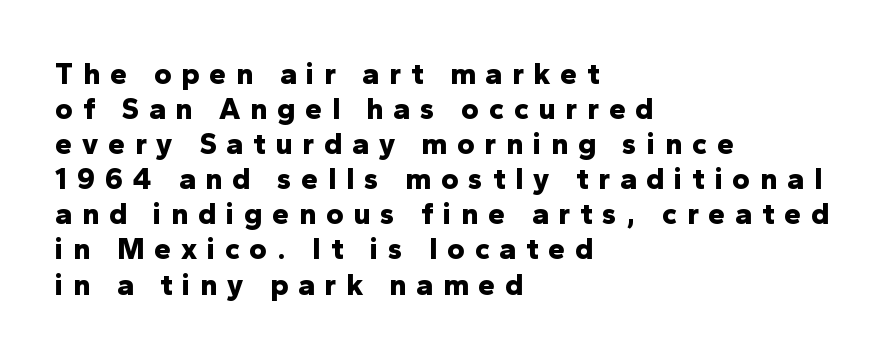
The image shows 30 px bold sans-serif type, upright; set left-aligned, line spacing 1.17x, unusually wide letter spacing (+0.33 em), not underlined; low stroke contrast and a medium x-height.
